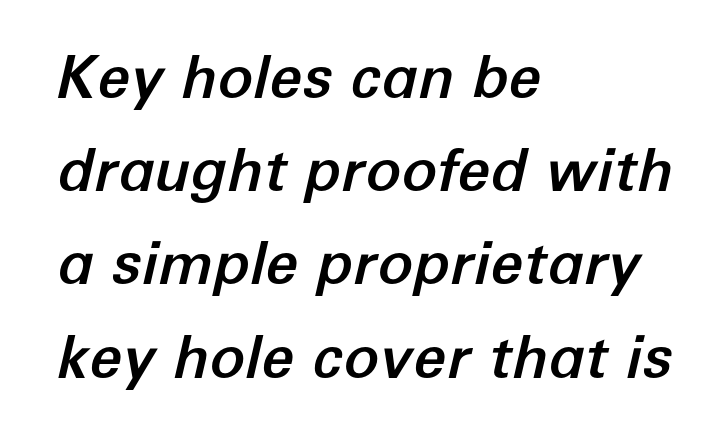
An italicized treatment has been applied to the whole sample. The baseline area is clear. Is this a fixed-width face? No — the glyphs have proportional, varying widths. Where is the straight margin? On the left.
